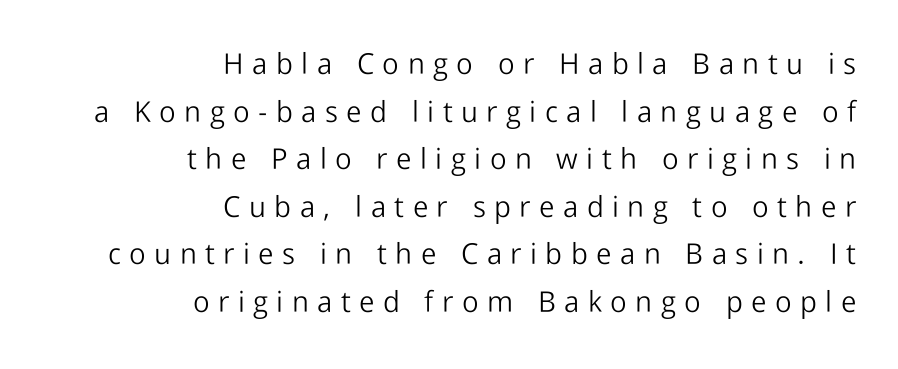
The image shows 29 px light sans-serif type, upright; set right-aligned, normal line spacing (1.64x), unusually wide letter spacing (+0.29 em), not underlined; low stroke contrast and a medium x-height.
